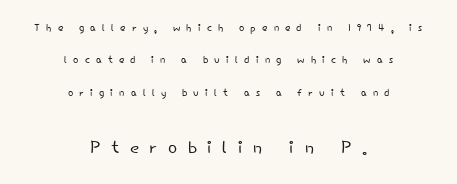
The image shows 24 px text type, upright; set centered, loose line spacing (2.31x), unusually wide letter spacing (+0.44 em), not underlined; the second (bottom) block is 1.71x larger.
